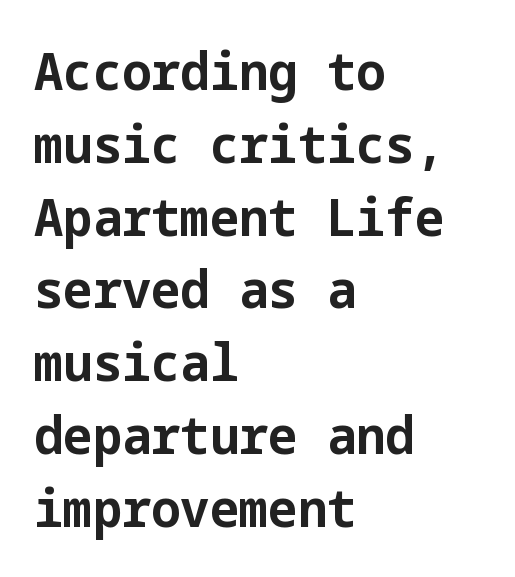
Q: Is the text bold? A: Yes.
Q: Is the text italic (slanted)? A: No, it is upright.
Q: Is the typeface a serif or a sans-serif typeface? A: Sans-serif.
Q: Is the text underlined? A: No.
Q: How is the paragraph aligned? A: Left-aligned.
Q: Is the spacing between letters normal or unusually wide? A: Normal.
Q: Is the spacing between lines tight, normal or loose? A: Normal.
Q: Width (condensed, normal, or wide)? A: Normal.
Q: Stroke contrast? A: Low.
Q: x-height? A: Medium.
